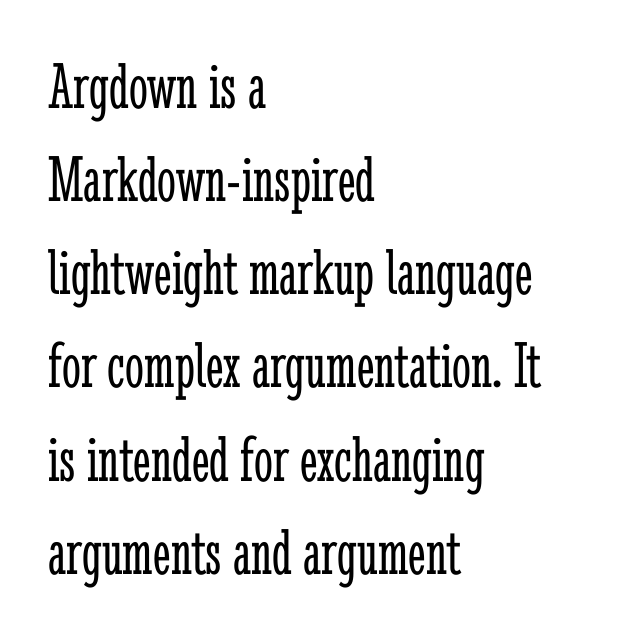
Q: Is the text bold? A: No.
Q: Is the text italic (slanted)? A: No, it is upright.
Q: Is the typeface a serif or a sans-serif typeface? A: Serif.
Q: Is the text underlined? A: No.
Q: How is the paragraph aligned? A: Left-aligned.
Q: Is the spacing between letters normal or unusually wide? A: Normal.
Q: Is the spacing between lines tight, normal or loose? A: Normal.
Q: Width (condensed, normal, or wide)? A: Condensed.
Q: Stroke contrast? A: Low.
Q: x-height? A: Medium.
Q: Monospaced? A: No.
